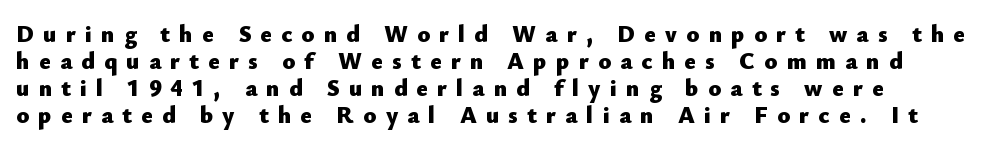
Quick note: not italic, upright. The foot of each line stays bare and open. Emphasis by weight is at full strength: bold. The block of text is dense from top to bottom, with scant space between rows.
